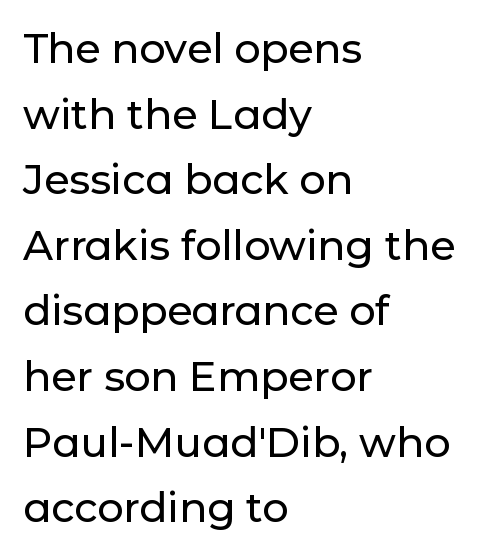
{"serif": "no", "italic": "no", "width": "normal", "stroke_contrast": "low", "x_height": "medium", "monospaced": "no", "underline": "no", "align": "left", "line_spacing": "normal", "line_spacing_ratio": 1.6, "letter_spacing": "normal", "letter_spacing_em": 0.0, "glyph_px": 41}
